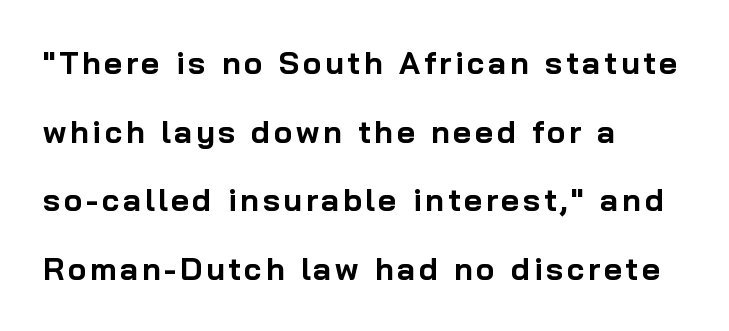
The face used here is a sans, in the tradition of grotesques and geometrics. The string is rendered with underlining switched off. Leading is clearly above the norm, producing a sparse column. The rendering uses natural spacing where letterforms have individual widths. In CSS terms this would be text-align: left. The face used here has the dense, thick strokes of a bold.
